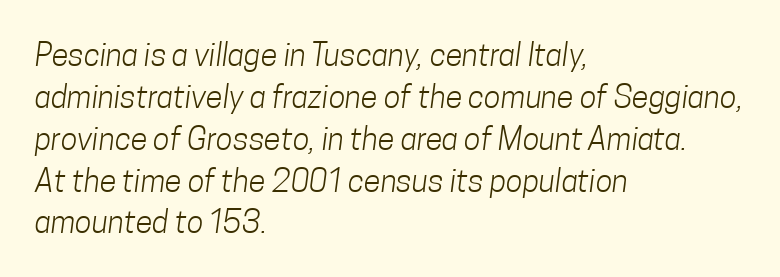
{"serif": "no", "bold": "no", "weight": "light", "width": "condensed", "stroke_contrast": "low", "x_height": "medium", "monospaced": "no", "underline": "no", "align": "left", "line_spacing": "normal", "line_spacing_ratio": 1.35, "letter_spacing": "normal", "letter_spacing_em": 0.0, "glyph_px": 31}
